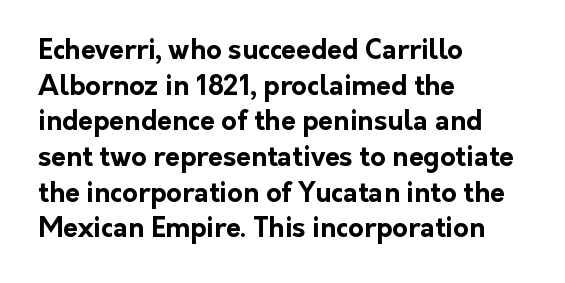
{"italic": "no", "bold": "yes", "underline": "no", "align": "left", "line_spacing": "normal", "line_spacing_ratio": 1.32, "letter_spacing": "normal", "letter_spacing_em": 0.0, "glyph_px": 27}
